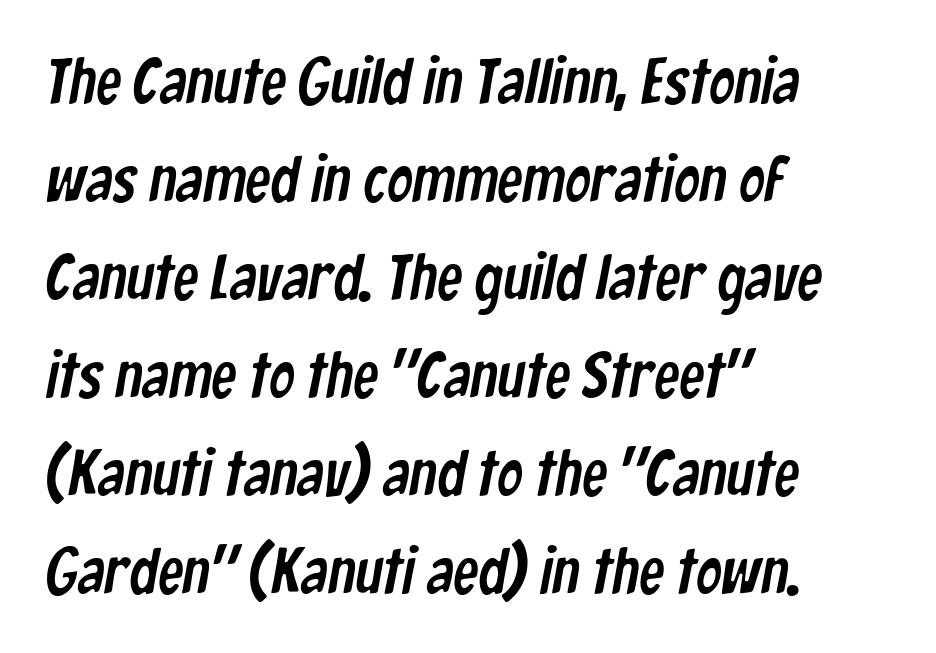
{"serif": "no", "width": "condensed", "stroke_contrast": "low", "x_height": "medium", "monospaced": "no", "underline": "no", "align": "left", "line_spacing": "normal", "line_spacing_ratio": 1.53, "letter_spacing": "normal", "letter_spacing_em": 0.0, "glyph_px": 64}
